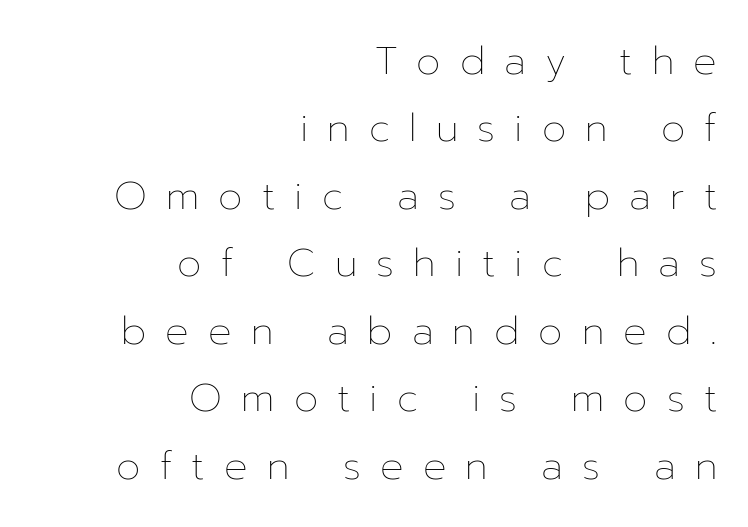
Q: Is the text bold? A: No.
Q: Is the text italic (slanted)? A: No, it is upright.
Q: Is the text underlined? A: No.
Q: How is the paragraph aligned? A: Right-aligned.
Q: Is the spacing between letters normal or unusually wide? A: Unusually wide.
Q: Width (condensed, normal, or wide)? A: Normal.
Q: Stroke contrast? A: Low.
Q: x-height? A: Medium.
Q: Monospaced? A: No.
